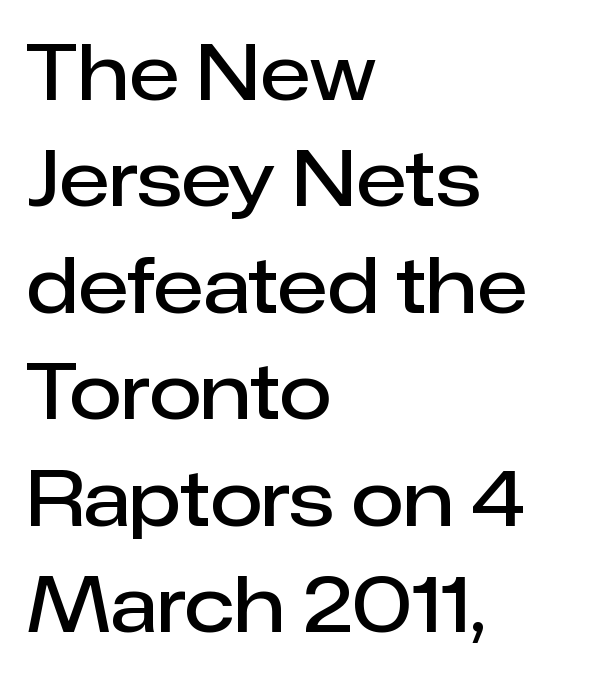
{"serif": "no", "italic": "no", "bold": "semi", "weight": "semibold", "width": "normal", "stroke_contrast": "low", "x_height": "medium", "monospaced": "no", "underline": "no", "align": "left", "line_spacing": "normal", "line_spacing_ratio": 1.4, "letter_spacing": "normal", "letter_spacing_em": 0.0, "glyph_px": 76}
